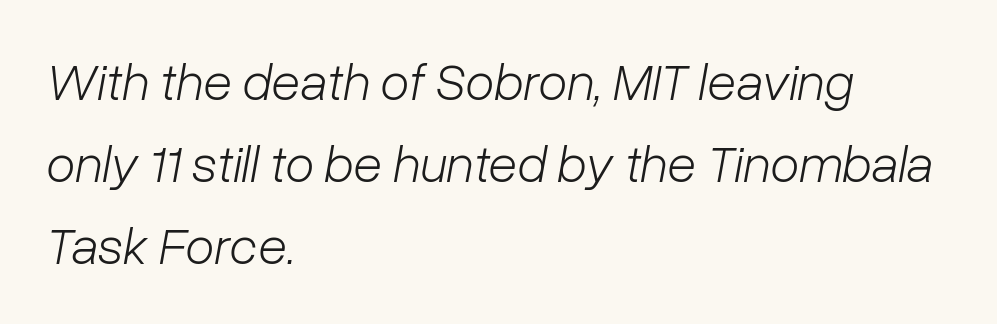
The image shows 53 px light type, italic (leaning right); set left-aligned, normal line spacing (1.55x), normal letter spacing, not underlined; low stroke contrast and a medium x-height.
